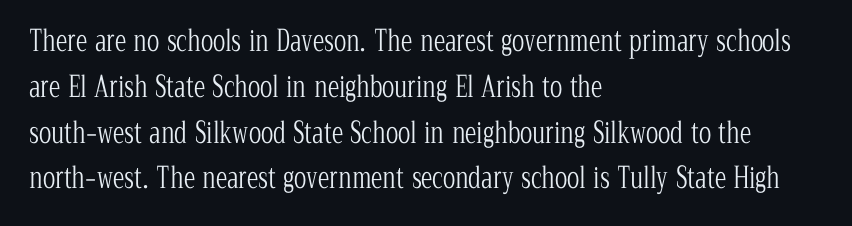
Letters have the restrained weight of plain body copy at most. This block has exactly the height ordinary leading produces. The rendering uses natural spacing where letterforms have individual widths. The type is set solid horizontally, with unmodified tracking.
